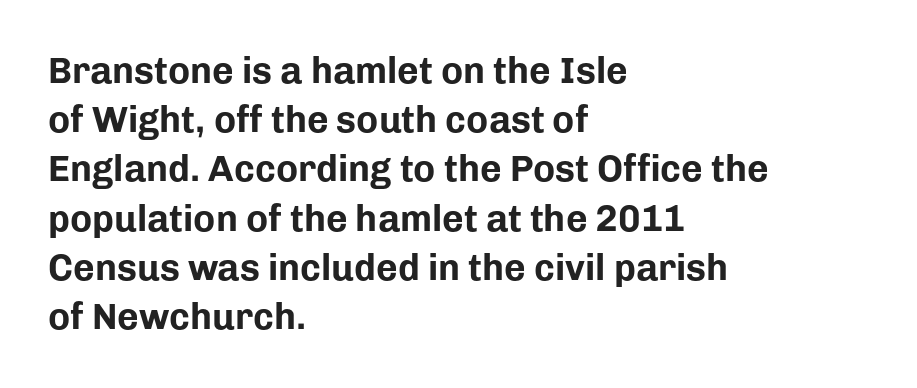
The image shows 37 px bold sans-serif type, upright; set left-aligned, normal line spacing (1.33x), normal letter spacing, not underlined; low stroke contrast and a medium x-height.
